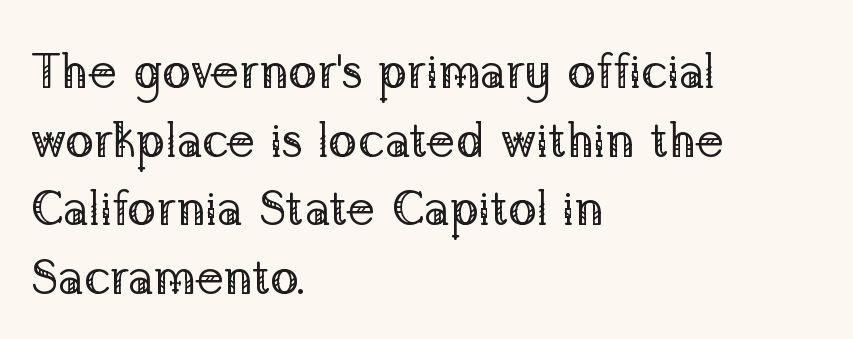
Q: Is the text bold? A: No.
Q: Is the text italic (slanted)? A: No, it is upright.
Q: Is the typeface a serif or a sans-serif typeface? A: Serif.
Q: Is the text underlined? A: No.
Q: How is the paragraph aligned? A: Left-aligned.
Q: Is the spacing between letters normal or unusually wide? A: Normal.
Q: Is the spacing between lines tight, normal or loose? A: Normal.
Q: Width (condensed, normal, or wide)? A: Normal.
Q: Stroke contrast? A: Low.
Q: x-height? A: Medium.
Q: Monospaced? A: No.
